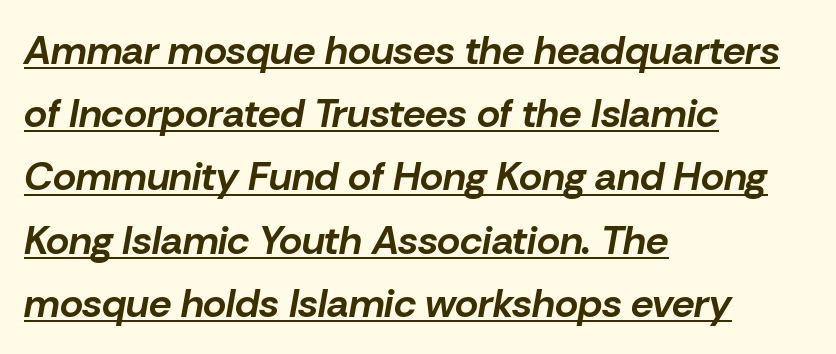
The image shows 40 px bold type, italic (leaning right); set left-aligned, normal line spacing (1.58x), normal letter spacing, underlined; low stroke contrast and a medium x-height.
